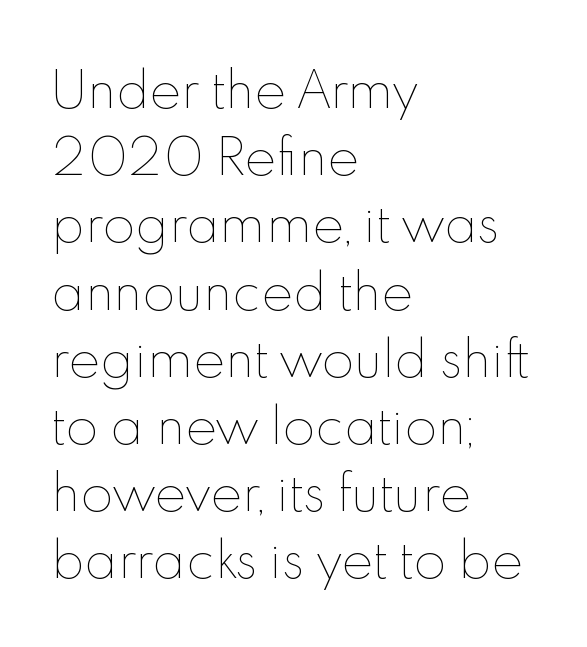
The image shows 48 px thin type, upright; set left-aligned, normal line spacing (1.4x), normal letter spacing, not underlined; a small x-height.
